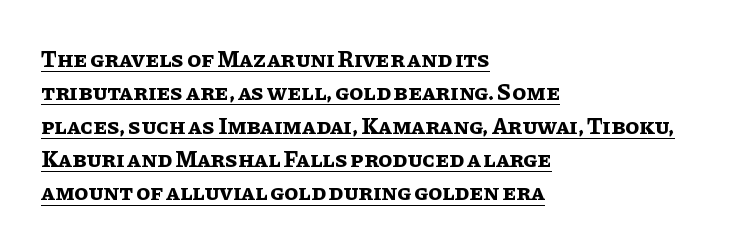
Q: Is the text bold? A: Yes.
Q: Is the text italic (slanted)? A: No, it is upright.
Q: Is the text underlined? A: Yes.
Q: How is the paragraph aligned? A: Left-aligned.
Q: Is the spacing between letters normal or unusually wide? A: Normal.
Q: Is the spacing between lines tight, normal or loose? A: Normal.
